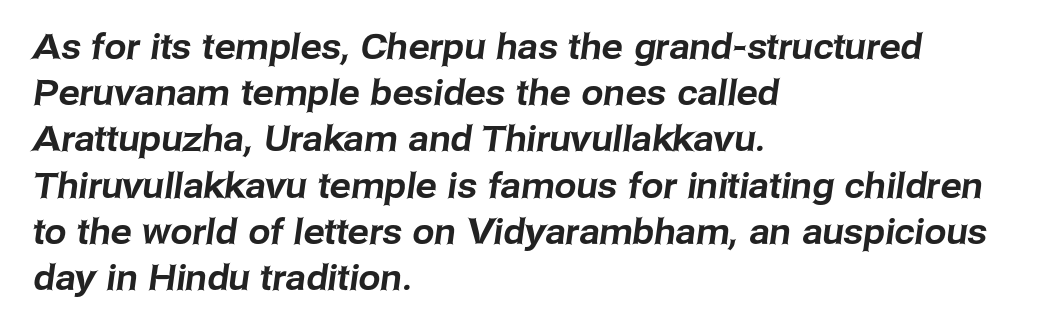
{"serif": "no", "width": "normal", "stroke_contrast": "low", "x_height": "medium", "monospaced": "no", "underline": "no", "align": "left", "line_spacing": "normal", "line_spacing_ratio": 1.32, "letter_spacing": "normal", "letter_spacing_em": 0.0, "glyph_px": 35}
